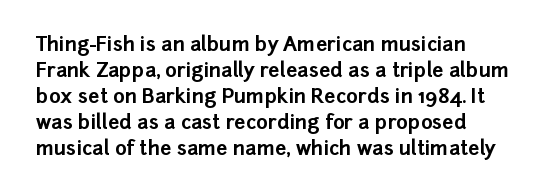
{"italic": "no", "bold": "yes", "underline": "no", "align": "left", "line_spacing": "normal", "line_spacing_ratio": 1.3, "letter_spacing": "normal", "letter_spacing_em": 0.0, "glyph_px": 20}
